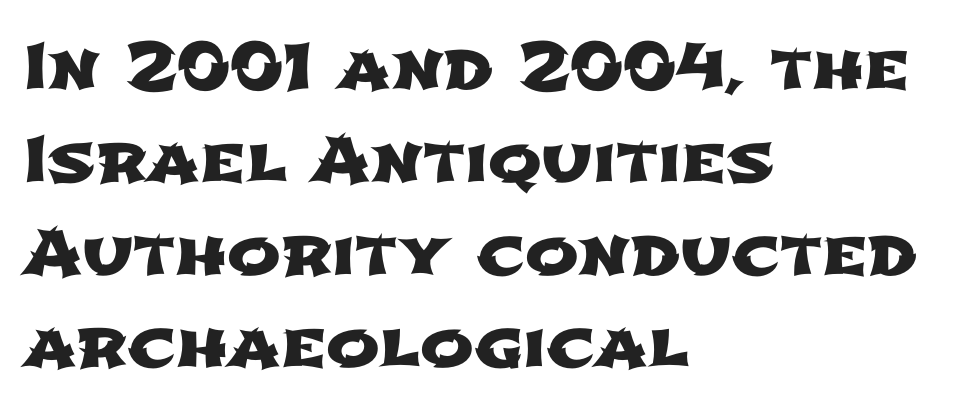
Q: Is the typeface a serif or a sans-serif typeface? A: Sans-serif.
Q: Is the text underlined? A: No.
Q: How is the paragraph aligned? A: Left-aligned.
Q: Is the spacing between letters normal or unusually wide? A: Normal.
Q: Is the spacing between lines tight, normal or loose? A: Normal.
Q: Width (condensed, normal, or wide)? A: Wide.
Q: Stroke contrast? A: Low.
Q: x-height? A: Medium.
Q: Monospaced? A: No.
